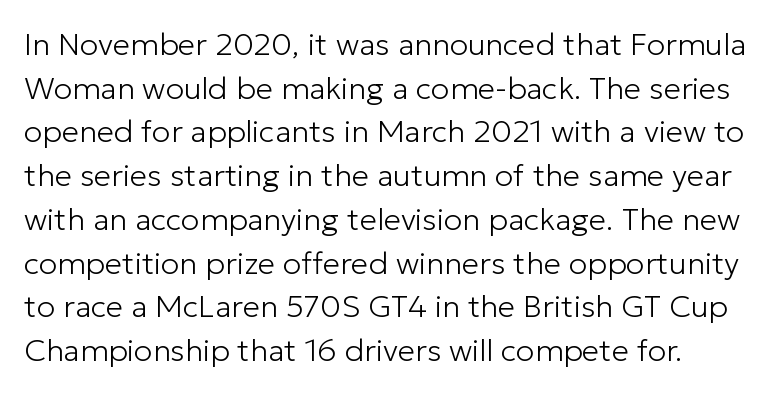
The rendering uses natural spacing where letterforms have individual widths. Unlike italic type, these characters show no tilt at all. The horizontal fit of the characters is conventional and even. Are there feet on the stems? There aren't — it's a sans. The typeface has the unassuming heft of standard copy or less. Compared with typical paragraphs, the rows here are spaced about the same.
